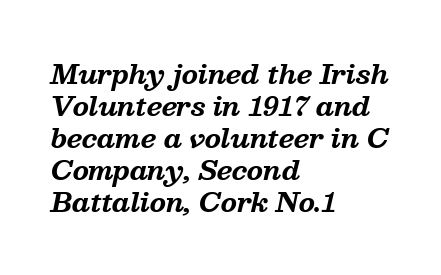
{"italic": "yes", "lean": "right", "slant_degrees": 13, "bold": "yes", "underline": "no", "align": "left", "line_spacing_ratio": 1.23, "letter_spacing": "normal", "letter_spacing_em": 0.0, "glyph_px": 26}
